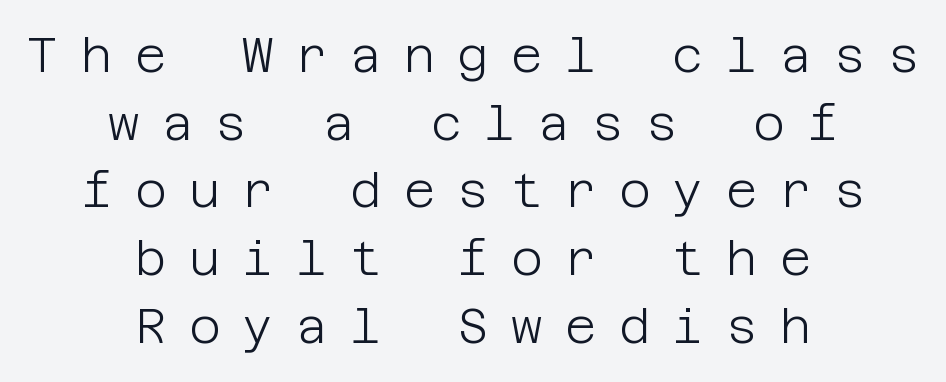
Vertical spacing — default. If you drew a line through each stem, it would be perfectly vertical. The tracking jumps out immediately: characters are airy and widely separated. Weight: regular or lighter.
